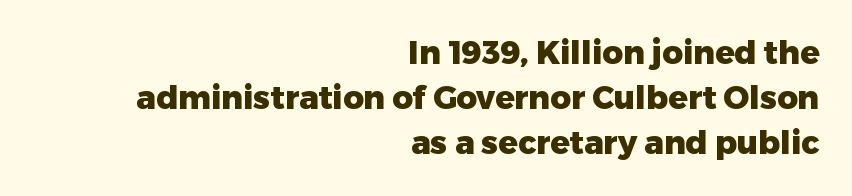
{"serif": "no", "italic": "no", "bold": "yes", "weight": "heavy", "width": "normal", "stroke_contrast": "low", "x_height": "medium", "monospaced": "no", "underline": "no", "align": "right", "line_spacing": "normal", "line_spacing_ratio": 1.4, "letter_spacing": "normal", "letter_spacing_em": 0.0, "glyph_px": 32}
